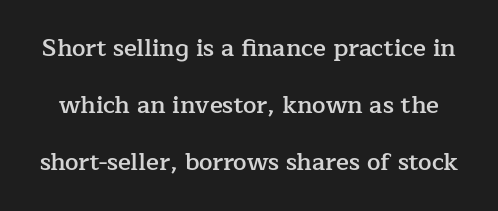
You could call the tracking neutral — neither tight nor loose. Clear beneath every line of the passage. This is moderately heavy type, rendered in semibold. Quick note: interline space is abundant. The letters stand upright; this is a roman face.
